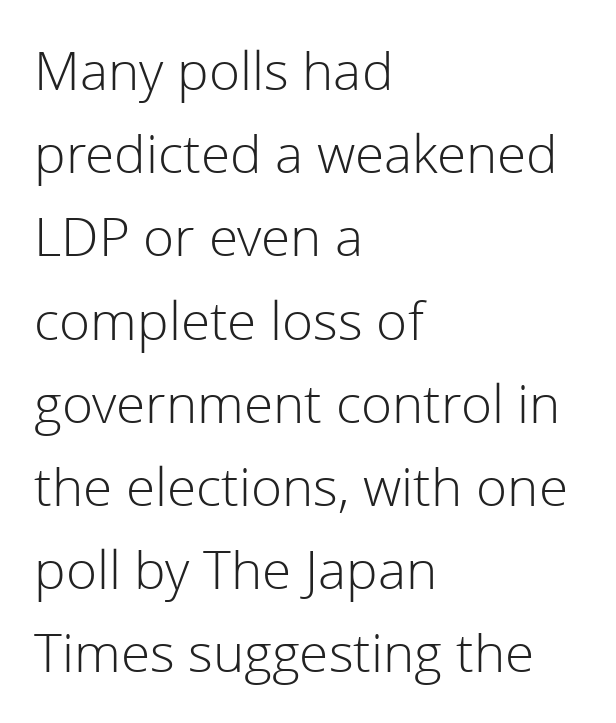
The face looks like a standard text weight, possibly lighter. Inter-character spacing is left at the font's built-in metrics. Is this a fixed-width face? No — the glyphs have proportional, varying widths. Horizontally, the lines are justified to the leading edge only. Upright lettering throughout. The characters display no serif detailing; their extremities are plain.
